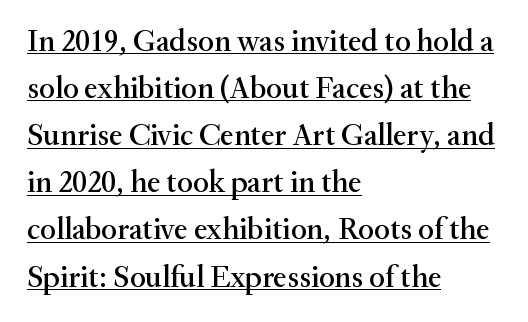
{"serif": "yes", "italic": "no", "width": "normal", "stroke_contrast": "medium", "x_height": "small", "monospaced": "no", "underline": "yes", "align": "left", "line_spacing": "normal", "line_spacing_ratio": 1.52, "letter_spacing": "normal", "letter_spacing_em": 0.0, "glyph_px": 31}
